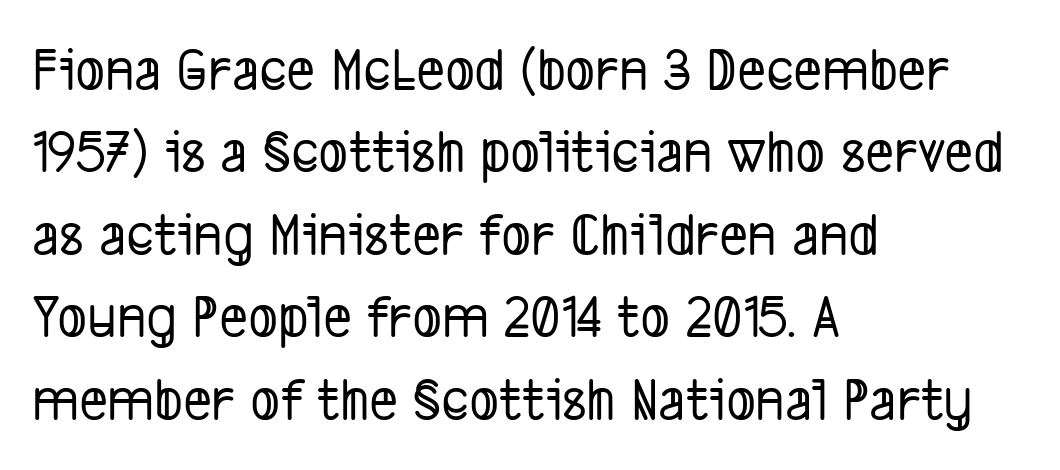
Q: Is the typeface a serif or a sans-serif typeface? A: Sans-serif.
Q: Is the text underlined? A: No.
Q: How is the paragraph aligned? A: Left-aligned.
Q: Is the spacing between letters normal or unusually wide? A: Normal.
Q: Is the spacing between lines tight, normal or loose? A: Normal.
Q: Width (condensed, normal, or wide)? A: Condensed.
Q: Stroke contrast? A: Low.
Q: x-height? A: Medium.
Q: Monospaced? A: No.
